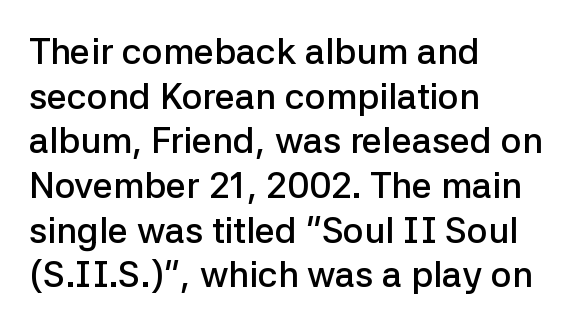
The image shows 36 px semibold sans-serif type, upright; set left-aligned, line spacing 1.24x, normal letter spacing, not underlined; low stroke contrast and a medium x-height.
